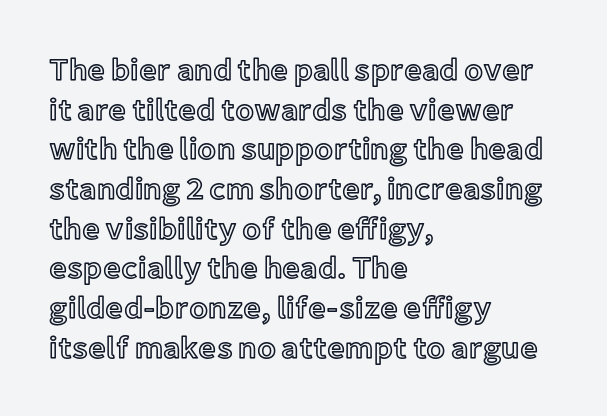
The passage shown is typed in a proportional face where columns would drift. The ragged edge is on the right, which tells us the setting is flush left. There is no visible air inserted between adjacent glyphs. Quick note: not italic, upright. Unmarked baselines from the first word to the last. One glance says typical: line gaps are just what's usual.
